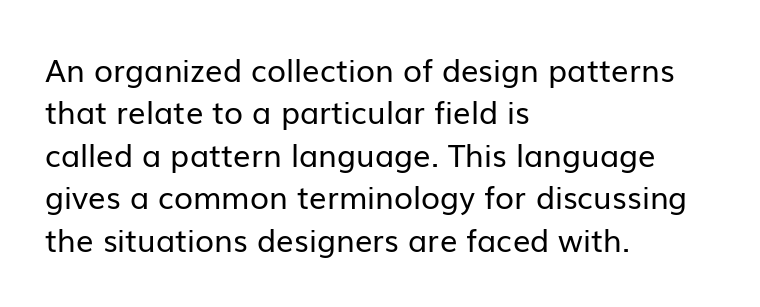
Nope, no serifs anywhere on these letters. Notice how descenders clear the ascenders below comfortably — that's standard leading. Letters have the restrained weight of plain body copy at most. Just letters on the line, the space beneath them empty.
